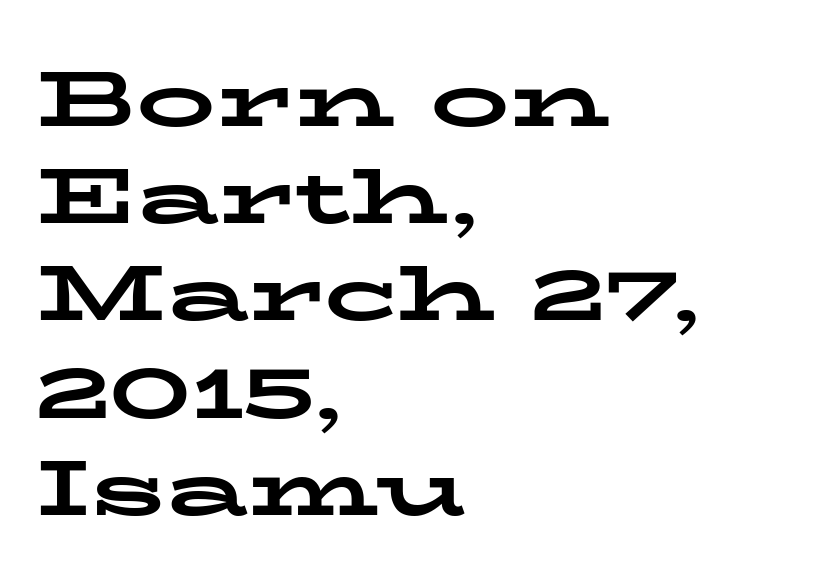
{"serif": "yes", "italic": "no", "bold": "yes", "weight": "bold", "width": "wide", "stroke_contrast": "low", "x_height": "medium", "monospaced": "no", "underline": "no", "align": "left", "line_spacing_ratio": 1.23, "letter_spacing": "normal", "letter_spacing_em": 0.0, "glyph_px": 79}
